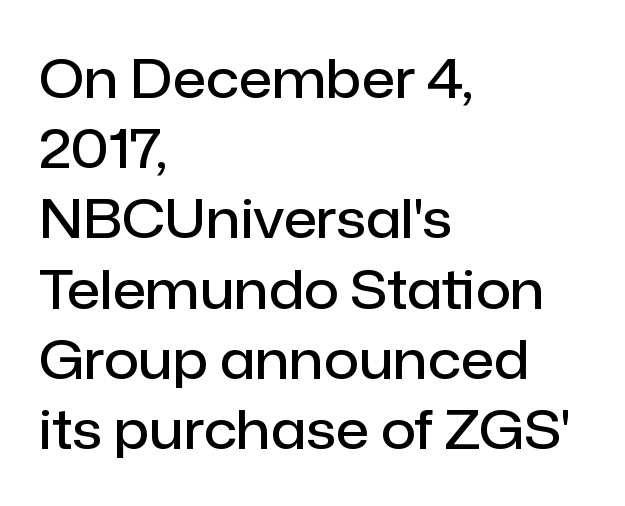
{"serif": "no", "italic": "no", "bold": "semi", "weight": "semibold", "width": "normal", "stroke_contrast": "low", "x_height": "medium", "monospaced": "no", "underline": "no", "align": "left", "line_spacing": "normal", "line_spacing_ratio": 1.3, "letter_spacing": "normal", "letter_spacing_em": 0.0, "glyph_px": 54}
